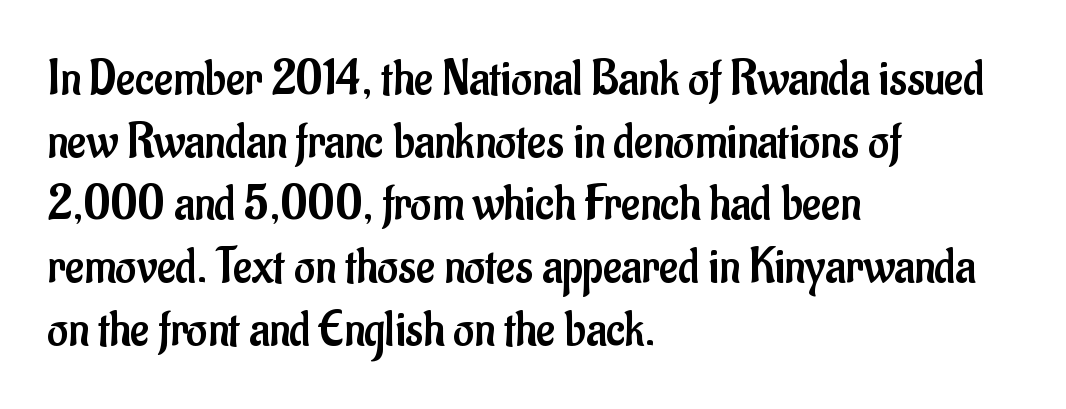
{"serif": "no", "italic": "no", "bold": "no", "weight": "regular", "width": "condensed", "stroke_contrast": "low", "x_height": "small", "monospaced": "no", "underline": "no", "align": "left", "line_spacing_ratio": 1.23, "letter_spacing": "normal", "letter_spacing_em": 0.0, "glyph_px": 51}
